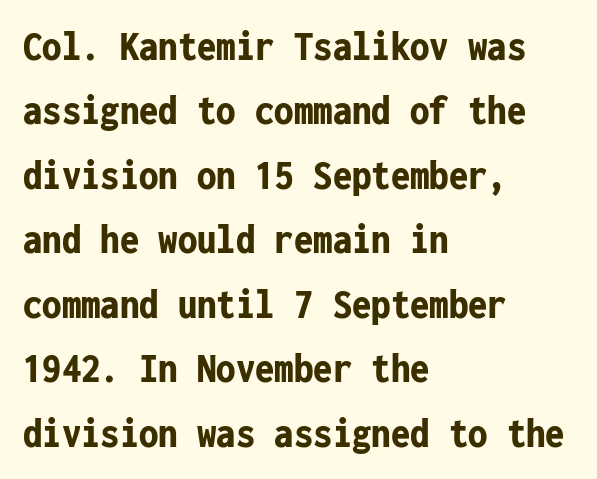
Q: Is the text bold? A: Yes.
Q: Is the text italic (slanted)? A: No, it is upright.
Q: Is the typeface a serif or a sans-serif typeface? A: Sans-serif.
Q: Is the text underlined? A: No.
Q: How is the paragraph aligned? A: Left-aligned.
Q: Is the spacing between letters normal or unusually wide? A: Normal.
Q: Is the spacing between lines tight, normal or loose? A: Normal.
Q: Width (condensed, normal, or wide)? A: Condensed.
Q: Stroke contrast? A: Low.
Q: x-height? A: Medium.
Q: Monospaced? A: Yes.
